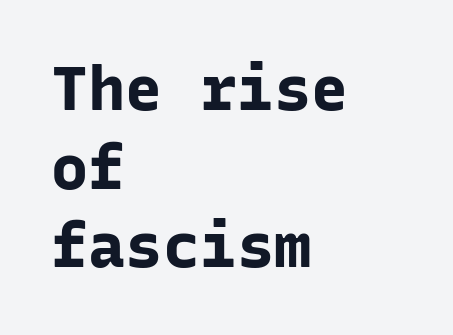
The image shows 62 px bold sans-serif type, upright, monospaced; set left-aligned, normal line spacing (1.27x), normal letter spacing, not underlined; low stroke contrast and a medium x-height.
